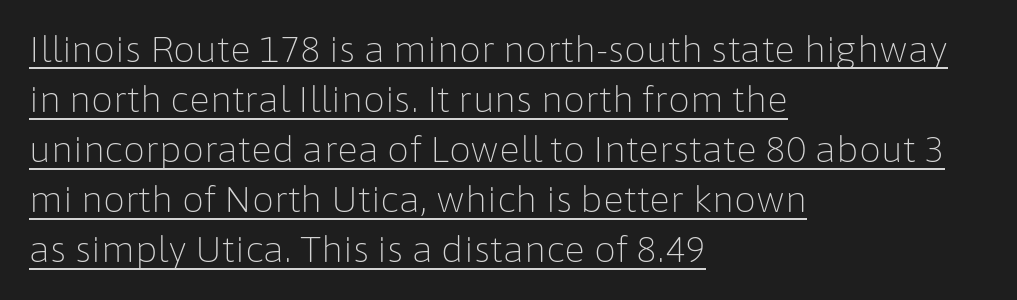
A baseline rule has been typeset under these characters. You can tell it's not italic because the verticals are truly vertical. Which margin do the lines hug? The left one — the right edge is uneven. Compared with a typical body face, this is equally light or lighter still. The face used here is proportionally spaced, like ordinary book or web type. Baseline-to-baseline distance is the conventional proportion of letter height.
